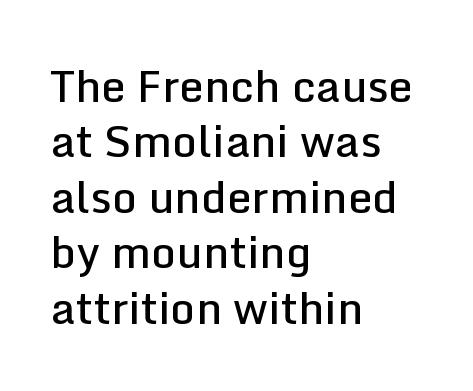
Q: Is the text bold? A: Semi-bold.
Q: Is the text italic (slanted)? A: No, it is upright.
Q: Is the typeface a serif or a sans-serif typeface? A: Sans-serif.
Q: Is the text underlined? A: No.
Q: How is the paragraph aligned? A: Left-aligned.
Q: Is the spacing between letters normal or unusually wide? A: Normal.
Q: Is the spacing between lines tight, normal or loose? A: Normal.
Q: Width (condensed, normal, or wide)? A: Normal.
Q: Stroke contrast? A: Low.
Q: x-height? A: Medium.
Q: Monospaced? A: No.
